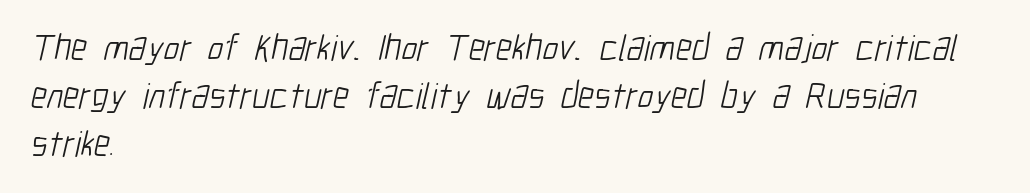
The image shows 37 px light, condensed sans-serif type; set left-aligned, normal line spacing (1.3x), normal letter spacing, not underlined; low stroke contrast and a medium x-height.
